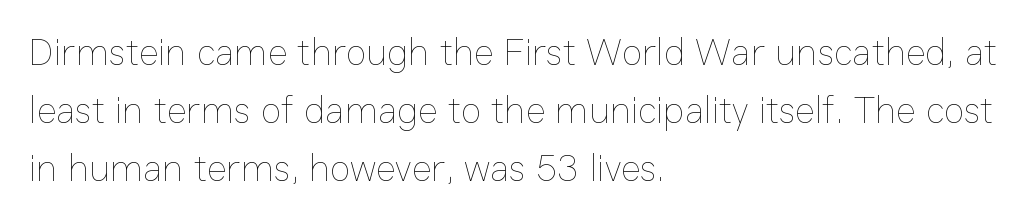
The image shows 38 px thin type, upright; set left-aligned, normal line spacing (1.53x), normal letter spacing, not underlined; low stroke contrast and a medium x-height.
